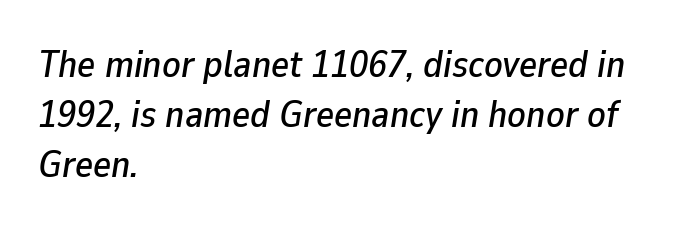
Q: Is the text italic (slanted)? A: Yes, it leans right by about 9 degrees.
Q: Is the text underlined? A: No.
Q: How is the paragraph aligned? A: Left-aligned.
Q: Is the spacing between letters normal or unusually wide? A: Normal.
Q: Is the spacing between lines tight, normal or loose? A: Normal.
Q: Width (condensed, normal, or wide)? A: Normal.
Q: Stroke contrast? A: Low.
Q: x-height? A: Medium.
Q: Monospaced? A: No.
